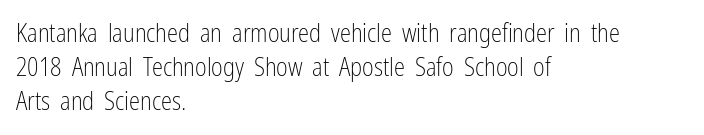
The image shows 25 px text type, upright; set left-aligned, normal line spacing (1.37x), normal letter spacing, not underlined.
